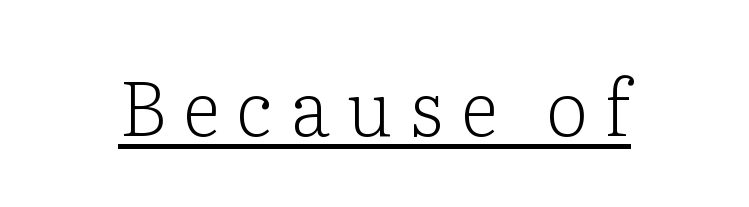
Each letter keeps its own natural width here, so spacing adapts to shape. The passage shown is underscored from start to finish. Weight: not bold — regular or lighter. The typography opts for an upright posture over an oblique one.
